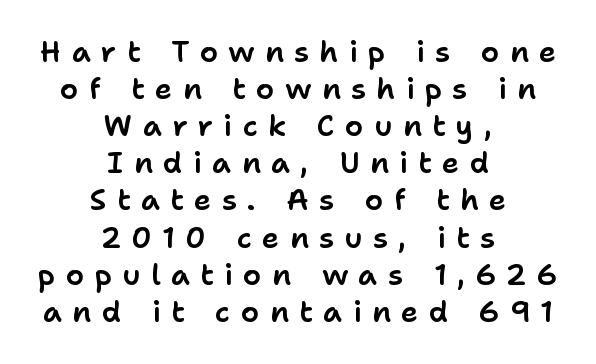
{"serif": "no", "italic": "no", "width": "normal", "stroke_contrast": "low", "x_height": "medium", "monospaced": "no", "underline": "no", "align": "center", "line_spacing": "normal", "line_spacing_ratio": 1.28, "letter_spacing": "wide", "letter_spacing_em": 0.36, "glyph_px": 29}
